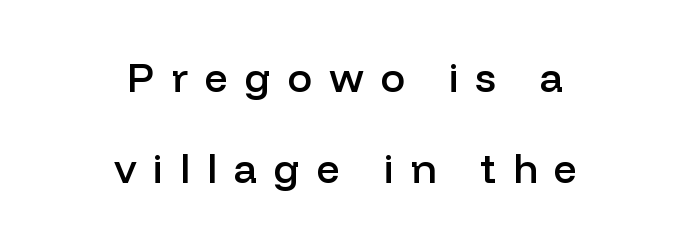
The specimen reads as upright at a glance. The letters advance in unequal steps, a hallmark of proportional type. Is this a sans? Yes — the strokes have no serifs. Type without underlining.
